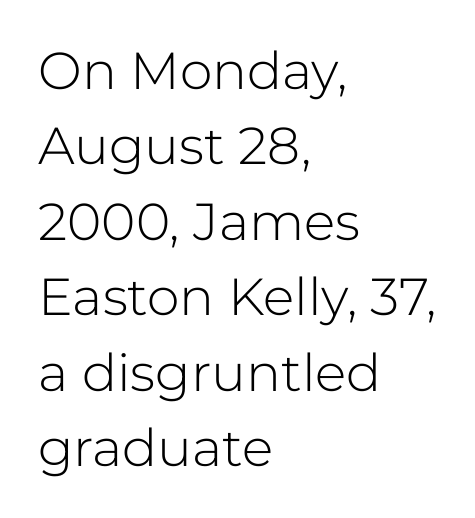
The image shows 52 px light sans-serif type, upright; set left-aligned, normal line spacing (1.45x), normal letter spacing, not underlined; low stroke contrast and a medium x-height.
